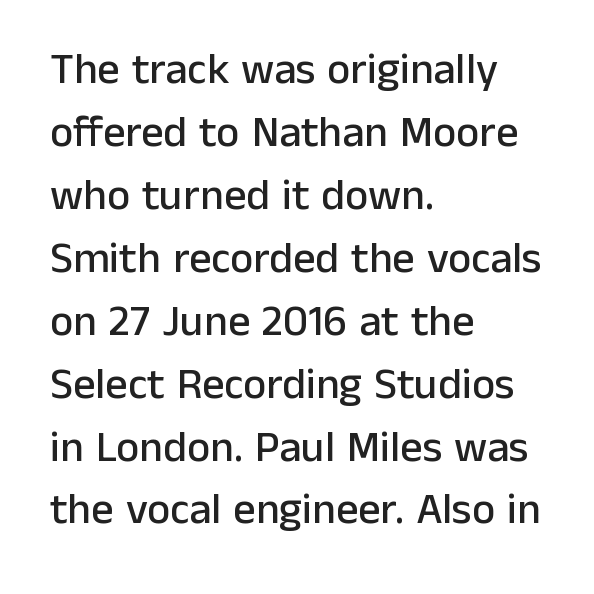
The image shows 44 px sans-serif type, upright; set left-aligned, normal line spacing (1.43x), normal letter spacing, not underlined; low stroke contrast and a medium x-height.
